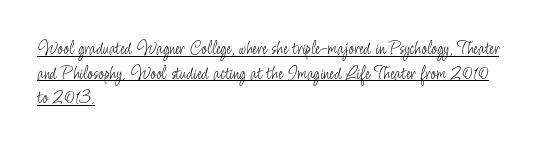
The image shows 20 px text type; set left-aligned, line spacing 1.23x, normal letter spacing, underlined.
